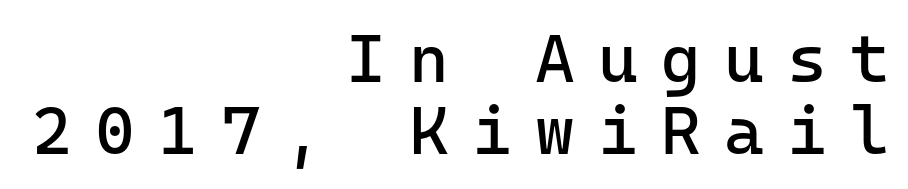
{"serif": "no", "italic": "no", "bold": "no", "weight": "regular", "width": "normal", "stroke_contrast": "low", "x_height": "medium", "monospaced": "yes", "underline": "no", "align": "right", "line_spacing": "tight", "line_spacing_ratio": 1.06, "letter_spacing": "wide", "letter_spacing_em": 0.34, "glyph_px": 68}
